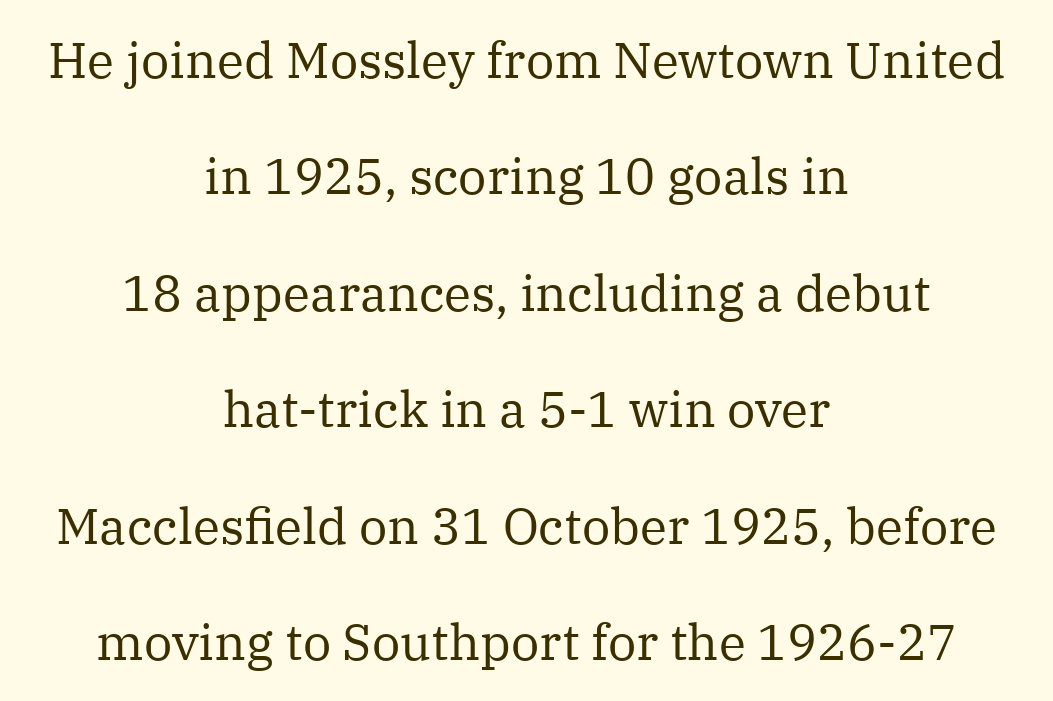
The image shows 50 px regular-weight serif type, upright; set centered, loose line spacing (2.33x), normal letter spacing, not underlined; medium stroke contrast and a medium x-height.
